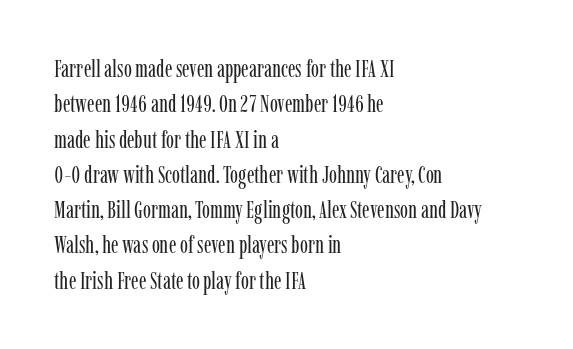
Tracking value appears to be zero — textbook default spacing. Posture: straight, roman, zero tilt. Leftover space on each line is placed entirely after the last word. This is not heavy type; no bold has been used.
